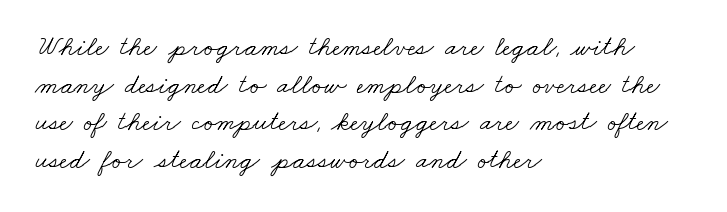
{"serif": "yes", "bold": "no", "weight": "light", "width": "wide", "stroke_contrast": "low", "x_height": "small", "monospaced": "no", "underline": "no", "align": "left", "line_spacing": "normal", "line_spacing_ratio": 1.34, "letter_spacing": "normal", "letter_spacing_em": 0.0, "glyph_px": 28}
